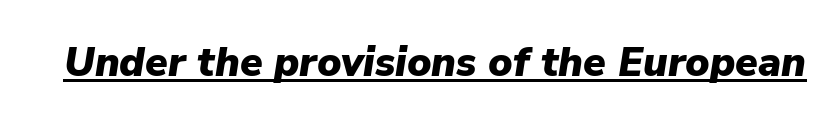
{"italic": "yes", "lean": "right", "slant_degrees": 9, "bold": "yes", "weight": "heavy", "width": "normal", "stroke_contrast": "low", "x_height": "medium", "monospaced": "no", "underline": "yes", "letter_spacing": "normal", "letter_spacing_em": 0.0, "glyph_px": 41}
